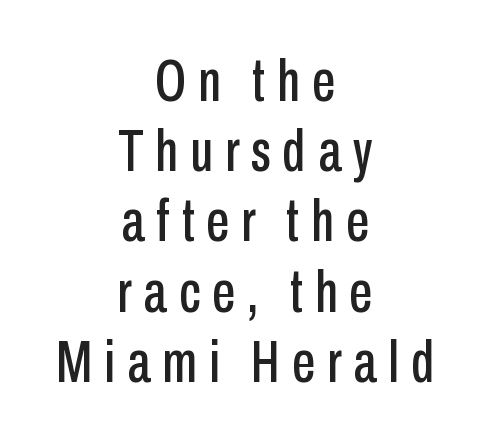
Note the varied advance widths — an 'i' is clearly narrower than an 'm'. What kind of face is this? One without serifs — a sans. Letter spacing: wide. Notice how the passage keeps no hard edge, just a central spine.
